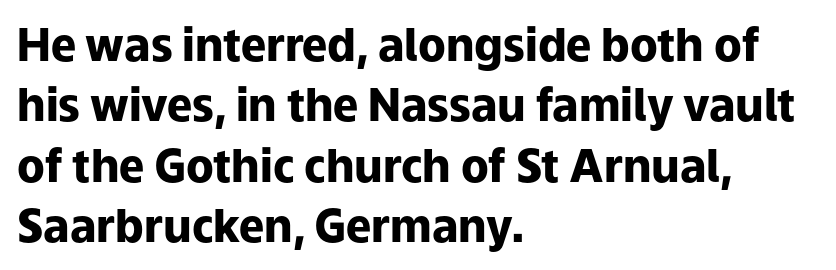
{"serif": "no", "italic": "no", "bold": "yes", "weight": "heavy", "width": "normal", "stroke_contrast": "low", "x_height": "medium", "monospaced": "no", "underline": "no", "align": "left", "line_spacing": "normal", "line_spacing_ratio": 1.34, "letter_spacing": "normal", "letter_spacing_em": 0.0, "glyph_px": 45}
